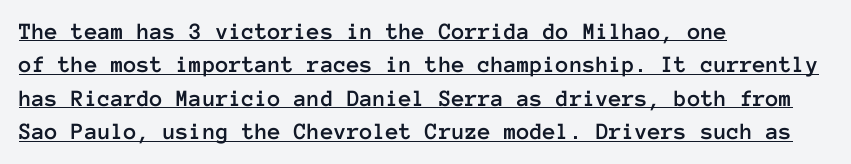
{"italic": "no", "underline": "yes", "align": "left", "line_spacing": "normal", "line_spacing_ratio": 1.39, "letter_spacing": "normal", "letter_spacing_em": 0.0, "glyph_px": 24}
